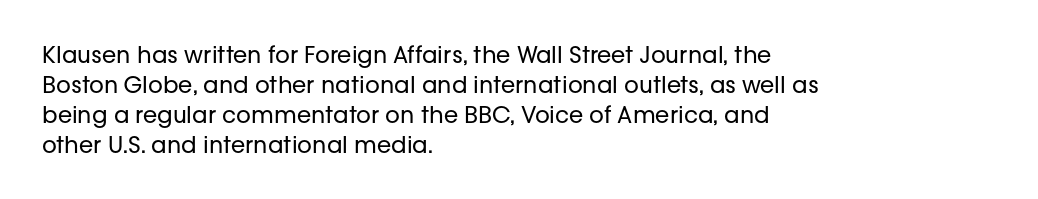
Teacher's note: observe the even left margin — that is flush-left alignment. Does extra space separate the letters? No, they use regular spacing. In terms of posture, this sample is upright. The glyphs are unaccompanied by any horizontal stroke below them. The lines sit at an ordinary, default distance from one another.
